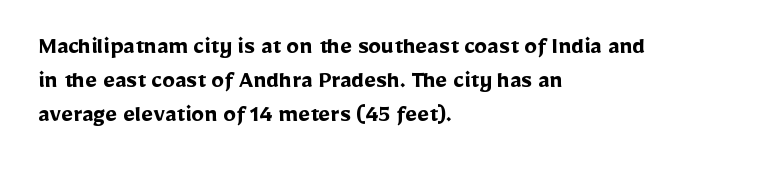
Q: Is the text bold? A: Yes.
Q: Is the text italic (slanted)? A: No, it is upright.
Q: Is the text underlined? A: No.
Q: How is the paragraph aligned? A: Left-aligned.
Q: Is the spacing between letters normal or unusually wide? A: Normal.
Q: Is the spacing between lines tight, normal or loose? A: Normal.
